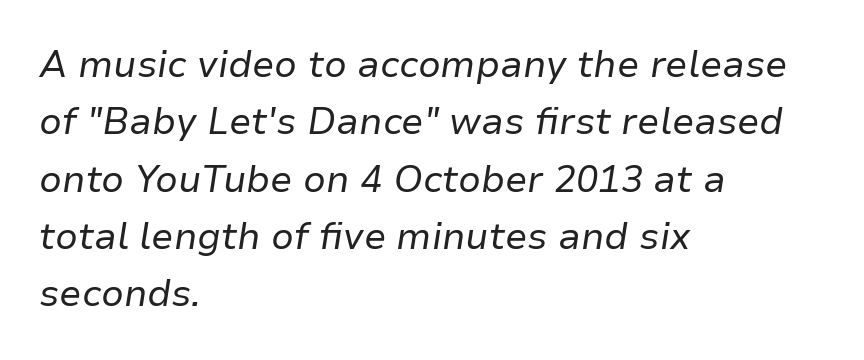
The image shows 37 px regular-weight type, italic (leaning right); set left-aligned, normal line spacing (1.55x), normal letter spacing, not underlined; low stroke contrast and a medium x-height.
